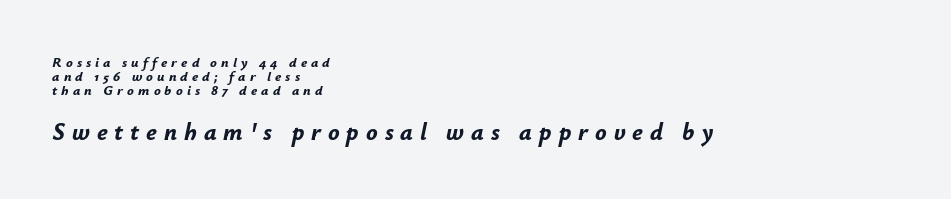
Notice how thick the strokes are: this is what a full bold looks like. Is the lower block the larger one? Yes — the lower block carries the bigger type. The type is letterspaced generously, with wide tracking. If you measured baseline to baseline, you'd find a short distance.
